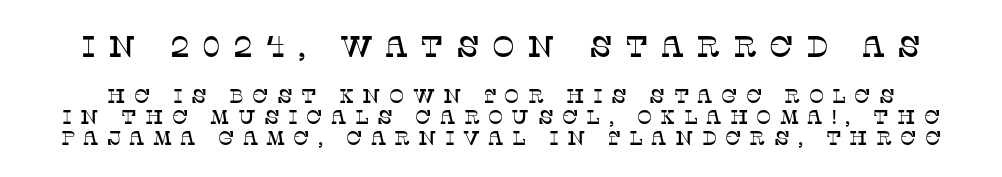
{"serif": "yes", "italic": "no", "width": "normal", "stroke_contrast": "low", "x_height": "large", "monospaced": "no", "underline": "no", "line_spacing": "tight", "line_spacing_ratio": 1.06, "letter_spacing": "wide", "letter_spacing_em": 0.41, "larger_block": "first", "size_ratio": 1.5, "glyph_px": 30}
